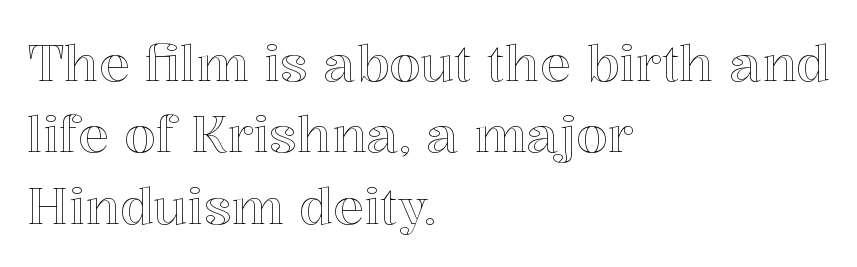
The image shows 51 px text type, upright; set left-aligned, normal line spacing (1.4x), normal letter spacing, not underlined; a medium x-height.
